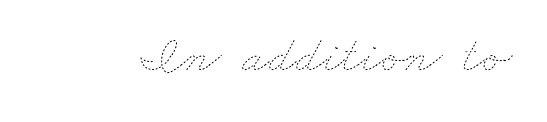
{"bold": "no", "weight": "thin", "width": "wide", "stroke_contrast": "low", "x_height": "small", "monospaced": "no", "underline": "no", "letter_spacing": "normal", "letter_spacing_em": 0.0, "glyph_px": 51}
